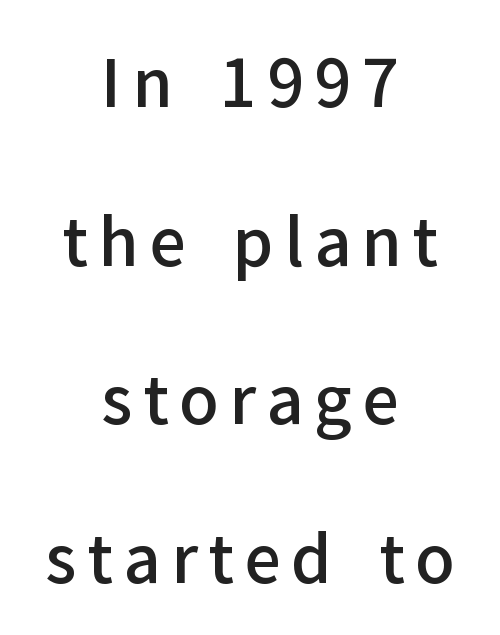
Q: Is the text bold? A: Semi-bold.
Q: Is the text italic (slanted)? A: No, it is upright.
Q: Is the typeface a serif or a sans-serif typeface? A: Sans-serif.
Q: Is the text underlined? A: No.
Q: How is the paragraph aligned? A: Centered.
Q: Is the spacing between lines tight, normal or loose? A: Loose.
Q: Width (condensed, normal, or wide)? A: Normal.
Q: Stroke contrast? A: Low.
Q: x-height? A: Medium.
Q: Monospaced? A: No.
